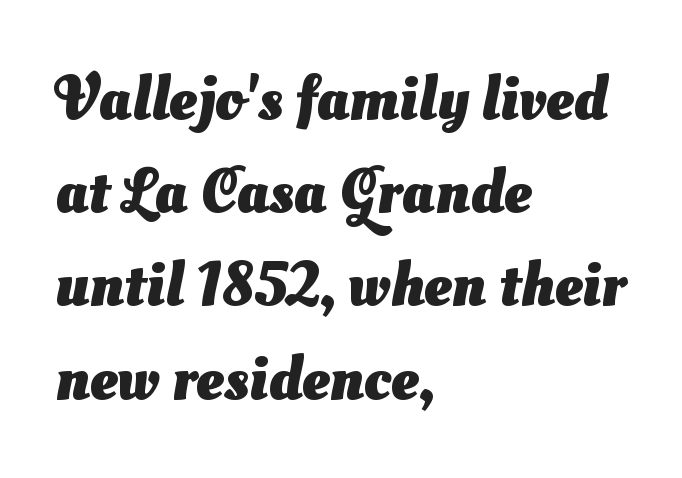
Q: Is the text bold? A: Yes.
Q: Is the typeface a serif or a sans-serif typeface? A: Sans-serif.
Q: Is the text underlined? A: No.
Q: How is the paragraph aligned? A: Left-aligned.
Q: Is the spacing between letters normal or unusually wide? A: Normal.
Q: Is the spacing between lines tight, normal or loose? A: Normal.
Q: Width (condensed, normal, or wide)? A: Normal.
Q: Stroke contrast? A: Medium.
Q: x-height? A: Small.
Q: Monospaced? A: No.
